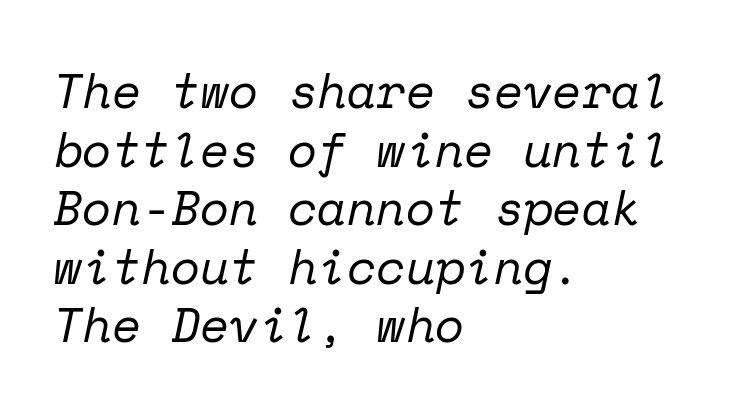
Casual observation: everything's shoved over to the left. Looks like terminal output: every glyph gets an equal slot. The strip under each line holds only bare page. Compared with a typical body face, this is equally light or lighter still.
